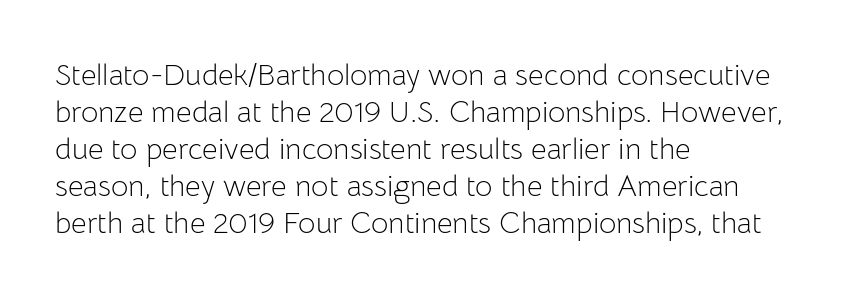
The image shows 30 px light sans-serif type, upright; set left-aligned, line spacing 1.23x, normal letter spacing, not underlined; low stroke contrast and a medium x-height.
